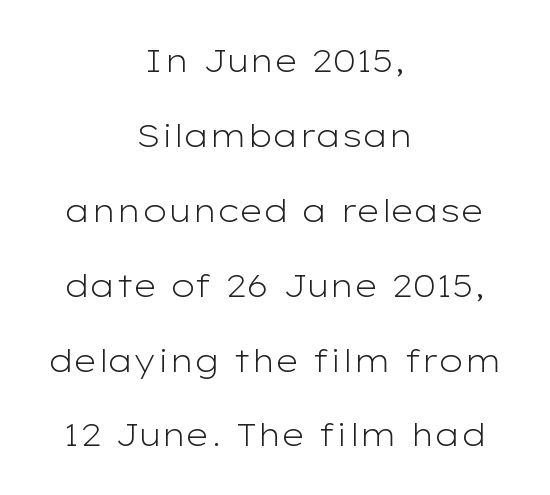
The image shows 32 px light, wide sans-serif type, upright; set centered, loose line spacing (2.34x), normal letter spacing, not underlined; low stroke contrast and a medium x-height.
